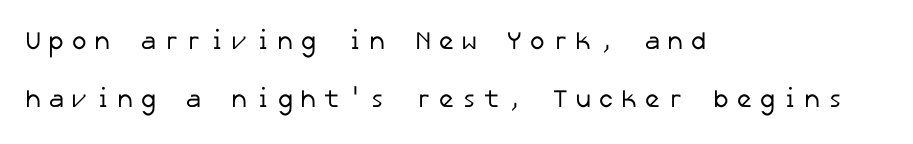
Q: Is the text bold? A: No.
Q: Is the text underlined? A: No.
Q: How is the paragraph aligned? A: Left-aligned.
Q: Is the spacing between letters normal or unusually wide? A: Unusually wide.
Q: Is the spacing between lines tight, normal or loose? A: Loose.
